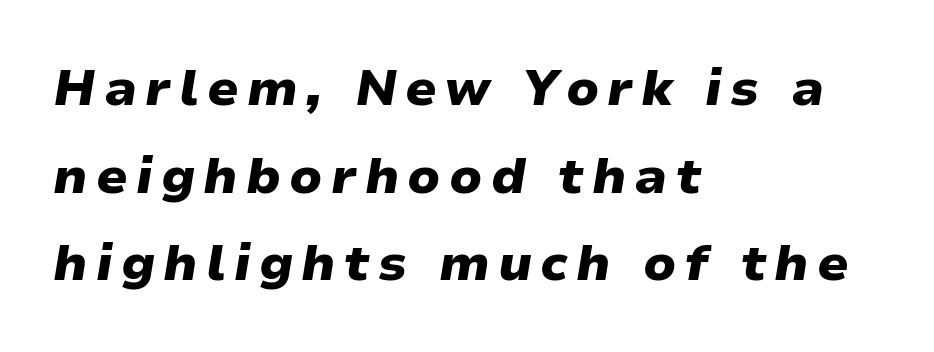
The image shows 51 px heavy type, italic (leaning right); set left-aligned, line spacing 1.72x, not underlined; low stroke contrast and a medium x-height.
